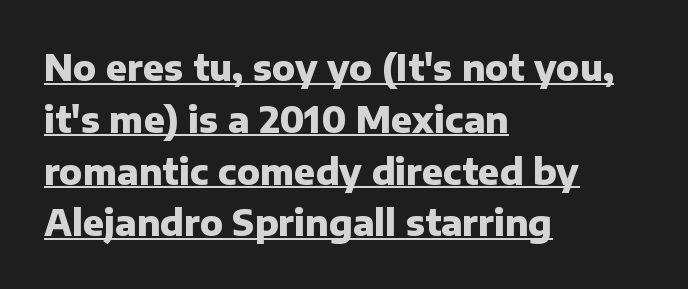
The image shows 35 px heavy sans-serif type, upright; set left-aligned, normal line spacing (1.48x), normal letter spacing, underlined; low stroke contrast and a medium x-height.
